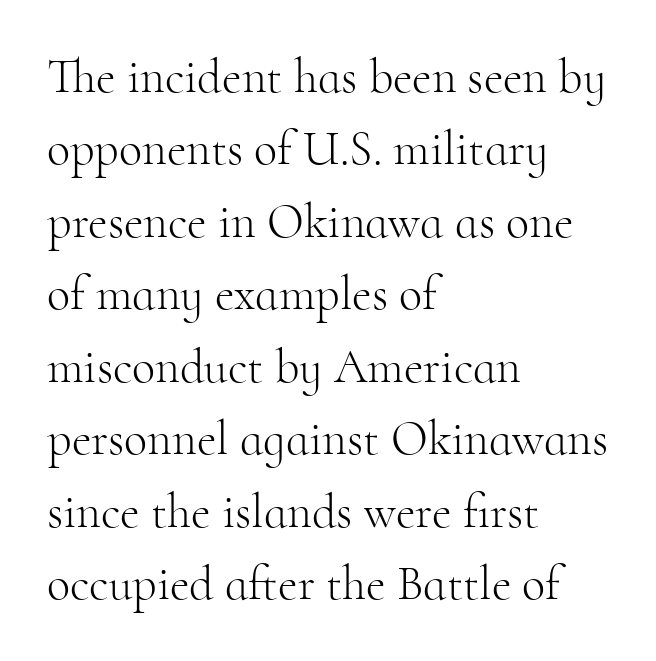
Q: Is the text bold? A: No.
Q: Is the text italic (slanted)? A: No, it is upright.
Q: Is the typeface a serif or a sans-serif typeface? A: Serif.
Q: Is the text underlined? A: No.
Q: How is the paragraph aligned? A: Left-aligned.
Q: Is the spacing between letters normal or unusually wide? A: Normal.
Q: Is the spacing between lines tight, normal or loose? A: Normal.
Q: Width (condensed, normal, or wide)? A: Normal.
Q: Stroke contrast? A: High.
Q: x-height? A: Small.
Q: Monospaced? A: No.
